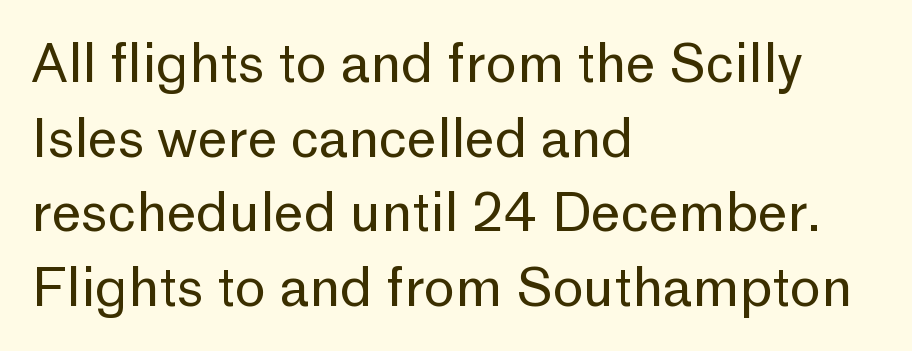
The image shows 53 px regular-weight sans-serif type, upright; set left-aligned, normal line spacing (1.41x), normal letter spacing, not underlined; low stroke contrast and a medium x-height.
